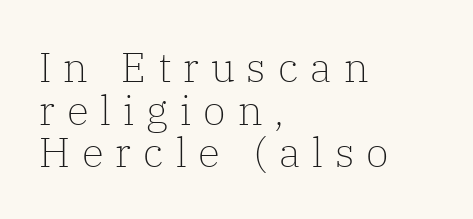
The space beneath each line is pristine and unruled. When letters stand straight like this, we call the style roman or upright. A student would call this left alignment; a typographer would say flush left, rag right. The tracking reads as deliberately expanded to a designer's eye. The letters carry serifs — small finishing strokes at the ends of their stems.
